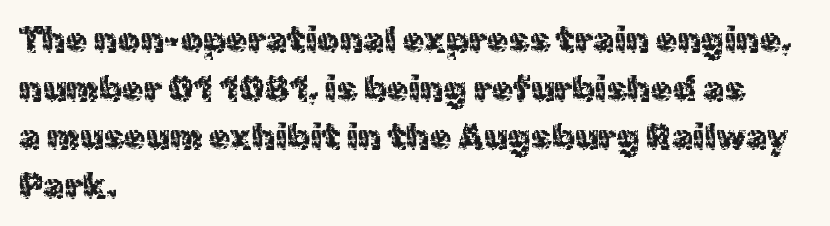
No italicization has been applied; the sample stays upright. Honestly, there is no underline to notice here at all. This sample uses plain, unmodified letter spacing. Line spacing here is normal. If you drew a ruler down the left edge, every line would touch it.
